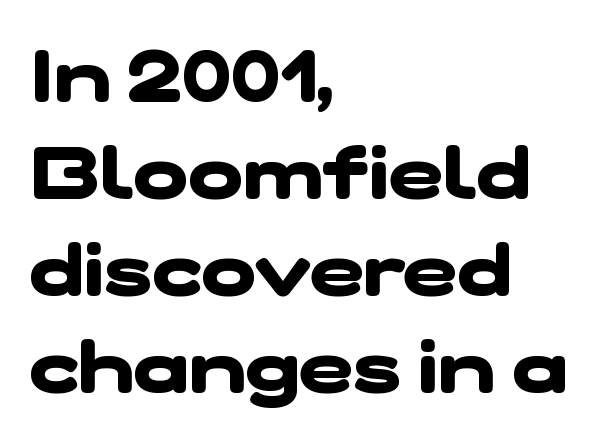
Q: Is the text bold? A: Yes.
Q: Is the typeface a serif or a sans-serif typeface? A: Sans-serif.
Q: Is the text underlined? A: No.
Q: How is the paragraph aligned? A: Left-aligned.
Q: Is the spacing between letters normal or unusually wide? A: Normal.
Q: Is the spacing between lines tight, normal or loose? A: Normal.
Q: Width (condensed, normal, or wide)? A: Wide.
Q: Stroke contrast? A: Low.
Q: x-height? A: Medium.
Q: Monospaced? A: No.
